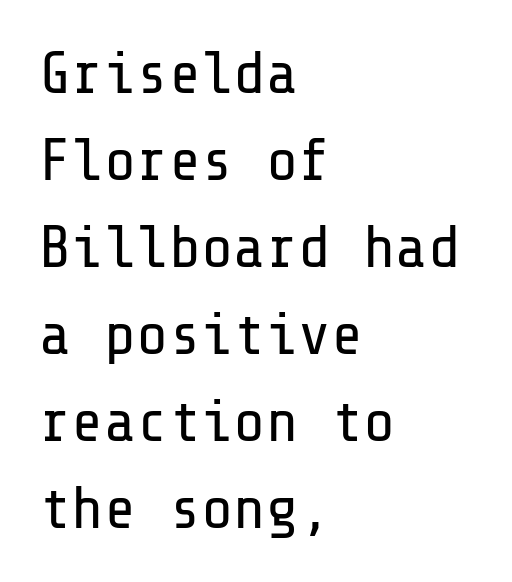
The image shows 60 px regular-weight sans-serif type, upright; set left-aligned, normal line spacing (1.45x), normal letter spacing, not underlined; low stroke contrast and a medium x-height.
